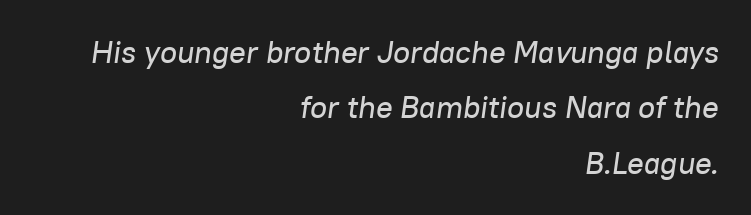
Q: Is the text italic (slanted)? A: Yes, it leans right by about 8 degrees.
Q: Is the text underlined? A: No.
Q: How is the paragraph aligned? A: Right-aligned.
Q: Is the spacing between letters normal or unusually wide? A: Normal.
Q: Width (condensed, normal, or wide)? A: Normal.
Q: Stroke contrast? A: Low.
Q: x-height? A: Medium.
Q: Monospaced? A: No.
